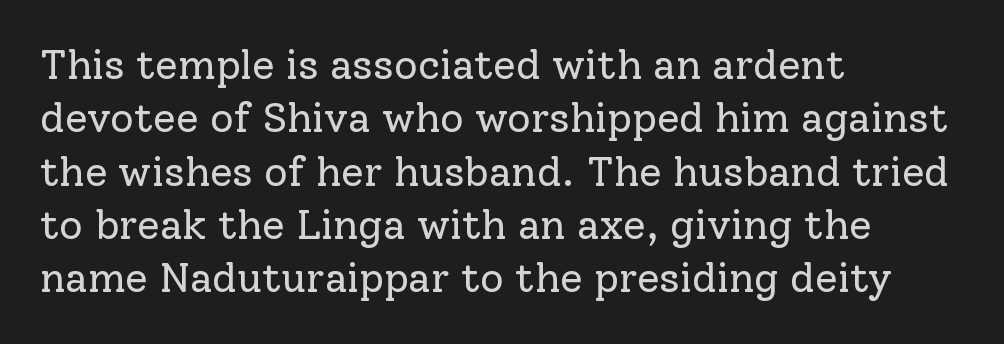
The image shows 41 px regular-weight serif type, upright; set left-aligned, normal line spacing (1.3x), normal letter spacing, not underlined; low stroke contrast and a medium x-height.
